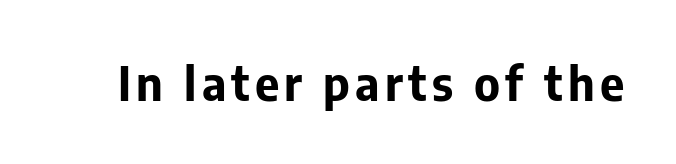
Q: Is the text bold? A: Yes.
Q: Is the text italic (slanted)? A: No, it is upright.
Q: Is the typeface a serif or a sans-serif typeface? A: Sans-serif.
Q: Is the text underlined? A: No.
Q: Width (condensed, normal, or wide)? A: Normal.
Q: Stroke contrast? A: Low.
Q: x-height? A: Medium.
Q: Monospaced? A: No.
